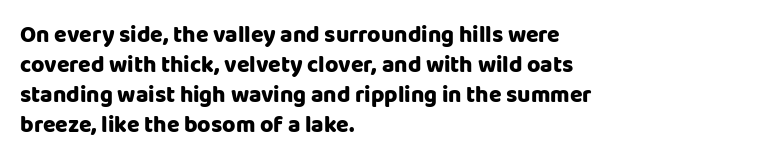
The ragged edge is on the right, which tells us the setting is flush left. What's the leading like? Ordinary, nothing unusual. Posture: straight, roman, zero tilt. The face used here is rendered with its standard letterfit. Letters rest on an invisible, unmarked baseline.
